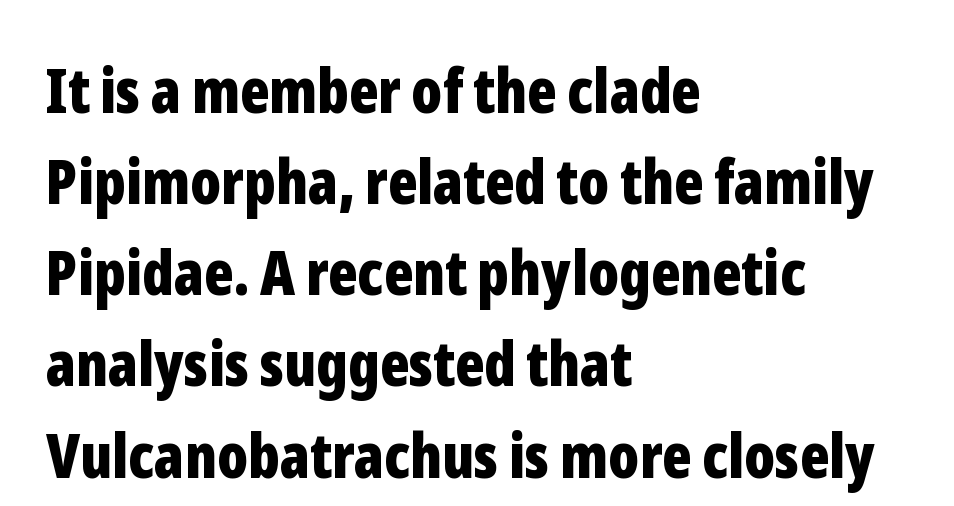
Q: Is the text bold? A: Yes.
Q: Is the text italic (slanted)? A: No, it is upright.
Q: Is the typeface a serif or a sans-serif typeface? A: Sans-serif.
Q: Is the text underlined? A: No.
Q: How is the paragraph aligned? A: Left-aligned.
Q: Is the spacing between letters normal or unusually wide? A: Normal.
Q: Is the spacing between lines tight, normal or loose? A: Normal.
Q: Width (condensed, normal, or wide)? A: Condensed.
Q: Stroke contrast? A: Low.
Q: x-height? A: Medium.
Q: Monospaced? A: No.
